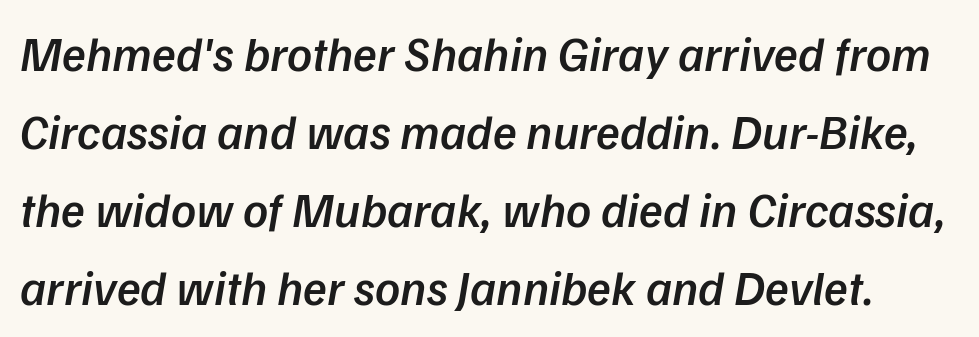
Q: Is the text bold? A: Semi-bold.
Q: Is the text italic (slanted)? A: Yes, it leans right by about 9 degrees.
Q: Is the text underlined? A: No.
Q: Is the spacing between letters normal or unusually wide? A: Normal.
Q: Is the spacing between lines tight, normal or loose? A: Normal.
Q: Width (condensed, normal, or wide)? A: Normal.
Q: Stroke contrast? A: Low.
Q: x-height? A: Medium.
Q: Monospaced? A: No.
